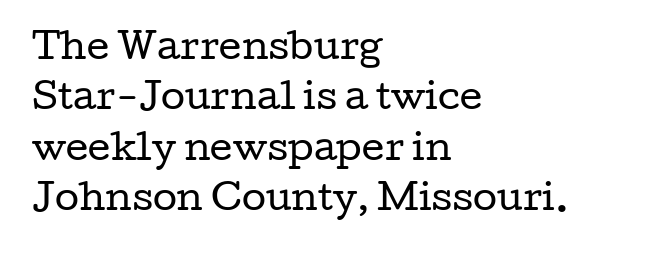
Underlining? Definitely not there. What kind of face is this? One with serifs. The line texture is even and compact thanks to regular tracking. Varying glyph widths throughout — classic text-font behaviour. Students, observe: this is what conventionally led text looks like. All the whitespace from short lines collects on the right.
